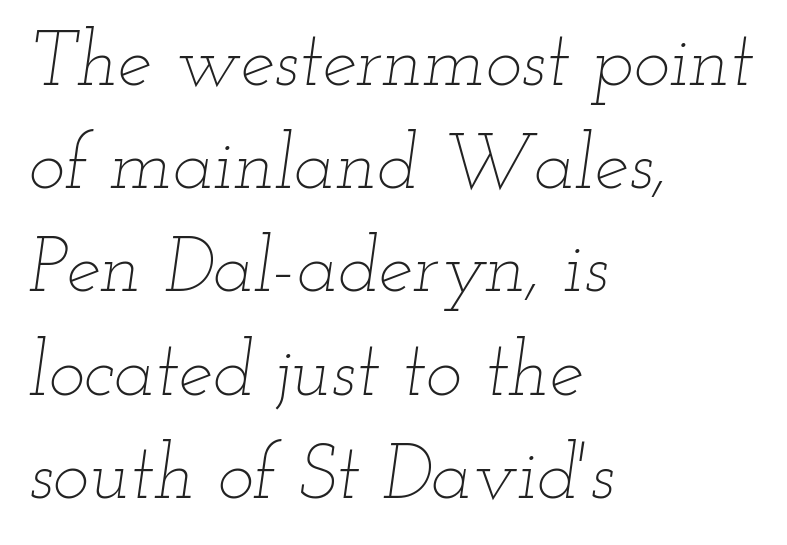
A bare baseline throughout the passage. Observe the ordinary spacing: letters are neighbours, not strangers. The rendering applies a slant to the glyphs. Compared with typical paragraphs, the rows here are spaced about the same. Proportional: the letters do not fall into vertical columns. Heft: none added — not bold.
